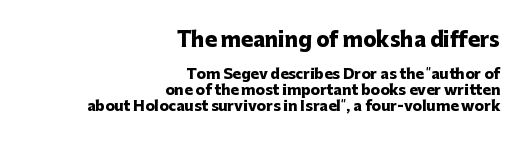
Q: Is the text bold? A: Yes.
Q: Is the text italic (slanted)? A: No, it is upright.
Q: Is the text underlined? A: No.
Q: How is the paragraph aligned? A: Right-aligned.
Q: Is the spacing between letters normal or unusually wide? A: Normal.
Q: Is the spacing between lines tight, normal or loose? A: Tight.
Q: Which block of text is set in a larger size, the first (top) or the second (bottom)? A: The first (top) one.
